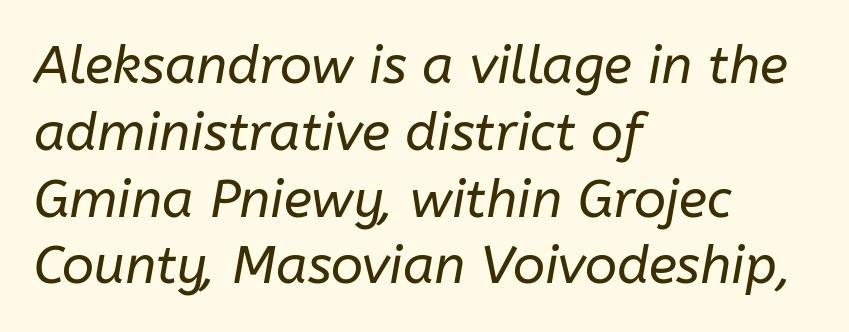
Q: Is the text bold? A: No.
Q: Is the text italic (slanted)? A: Yes, it leans right by about 10 degrees.
Q: Is the text underlined? A: No.
Q: How is the paragraph aligned? A: Left-aligned.
Q: Is the spacing between letters normal or unusually wide? A: Normal.
Q: Is the spacing between lines tight, normal or loose? A: Normal.
Q: Width (condensed, normal, or wide)? A: Normal.
Q: Stroke contrast? A: Low.
Q: x-height? A: Medium.
Q: Monospaced? A: No.
